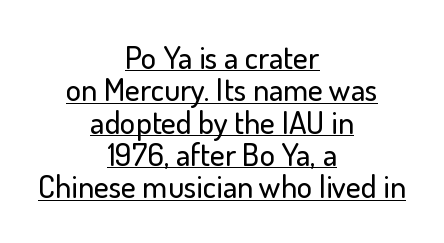
{"serif": "no", "italic": "no", "width": "normal", "stroke_contrast": "low", "x_height": "small", "monospaced": "no", "underline": "yes", "align": "center", "line_spacing": "tight", "line_spacing_ratio": 1.01, "letter_spacing": "normal", "letter_spacing_em": 0.0, "glyph_px": 32}
